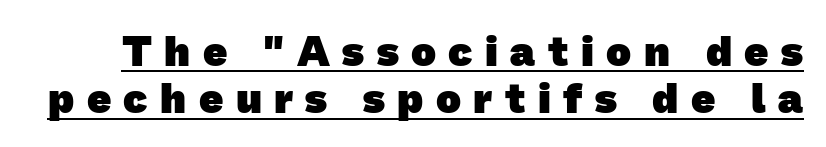
{"serif": "no", "bold": "yes", "weight": "heavy", "width": "normal", "stroke_contrast": "low", "x_height": "medium", "monospaced": "no", "underline": "yes", "line_spacing": "tight", "line_spacing_ratio": 1.13, "letter_spacing": "wide", "letter_spacing_em": 0.3, "glyph_px": 42}
